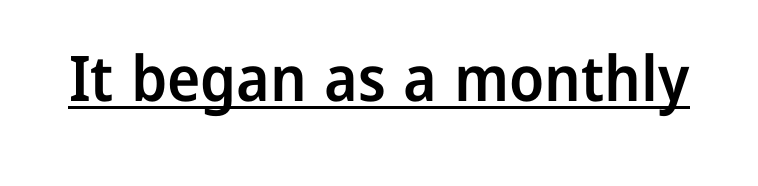
{"serif": "no", "italic": "no", "bold": "semi", "weight": "semibold", "width": "normal", "stroke_contrast": "low", "x_height": "medium", "monospaced": "no", "underline": "yes", "letter_spacing": "normal", "letter_spacing_em": 0.0, "glyph_px": 63}
